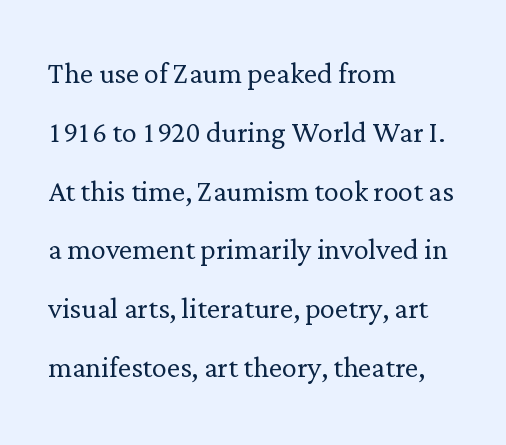
{"serif": "yes", "italic": "no", "bold": "no", "weight": "light", "width": "normal", "stroke_contrast": "low", "x_height": "medium", "monospaced": "no", "underline": "no", "align": "left", "line_spacing": "normal", "line_spacing_ratio": 1.59, "letter_spacing": "normal", "letter_spacing_em": 0.0, "glyph_px": 37}
